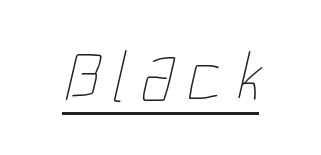
Q: Is the text bold? A: No.
Q: Is the text underlined? A: Yes.
Q: Width (condensed, normal, or wide)? A: Condensed.
Q: Stroke contrast? A: Low.
Q: x-height? A: Medium.
Q: Monospaced? A: No.
